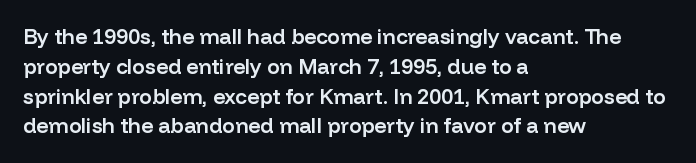
Every row of glyphs begins at an identical x-position on the left. Underlining? Definitely not there. What's the leading like? Ordinary, nothing unusual. The tracking reads as untouched default to a designer's eye. A fair bit of extra ink — the face is semibold, not bold.
